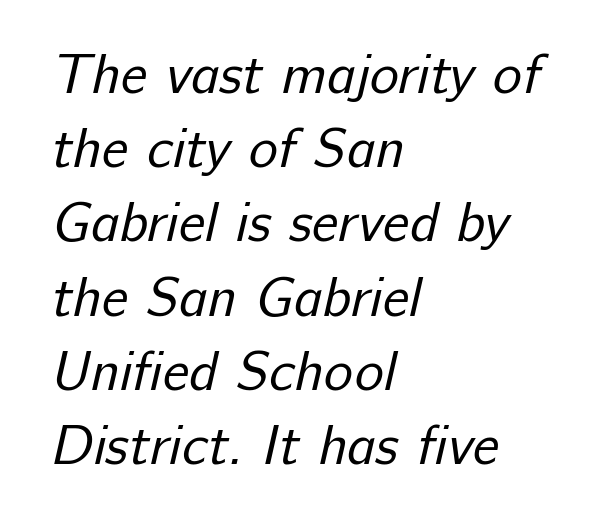
Is the type heavy? It reads as light-to-regular instead. In terms of leading, this rendering sits right in the middle. Looks like regular typesetting: each glyph gets only the width it needs. Compared with typical body copy, the letter spacing here is the same. This rendering employs a face without finishing strokes, i.e., a sans-serif.
